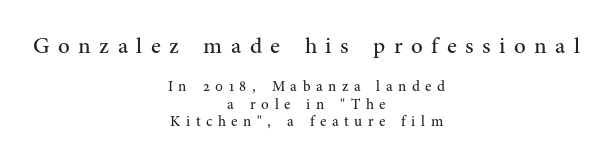
The image shows 23 px text type, upright; set centered, line spacing 1.19x, unusually wide letter spacing (+0.37 em), not underlined; the first (top) block is 1.53x larger.
